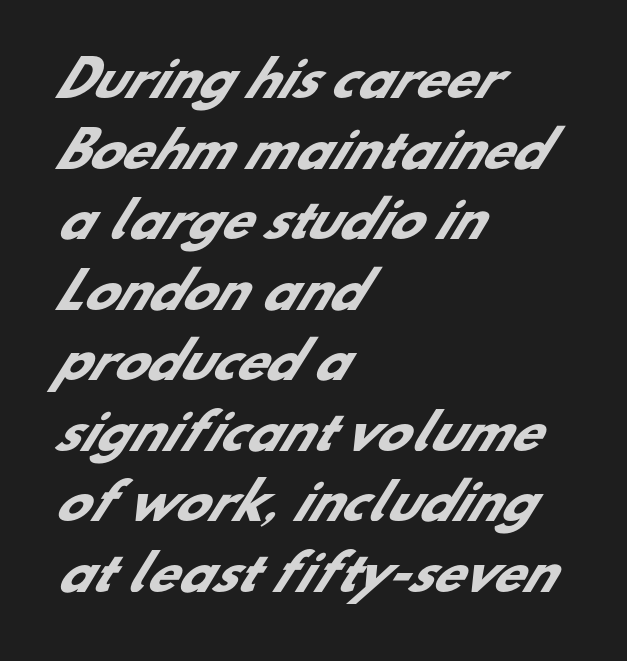
The image shows 49 px heavy sans-serif type; set left-aligned, normal line spacing (1.44x), normal letter spacing, not underlined; low stroke contrast and a small x-height.
